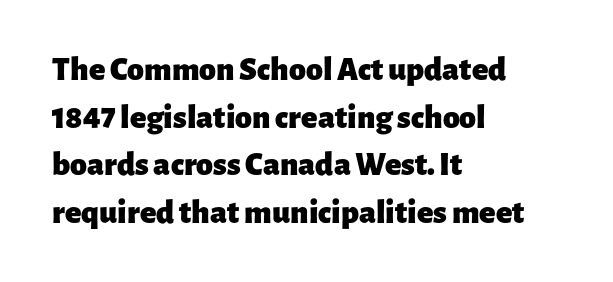
Q: Is the text bold? A: Yes.
Q: Is the text italic (slanted)? A: No, it is upright.
Q: Is the typeface a serif or a sans-serif typeface? A: Sans-serif.
Q: Is the text underlined? A: No.
Q: How is the paragraph aligned? A: Left-aligned.
Q: Is the spacing between letters normal or unusually wide? A: Normal.
Q: Is the spacing between lines tight, normal or loose? A: Normal.
Q: Width (condensed, normal, or wide)? A: Normal.
Q: Stroke contrast? A: Low.
Q: x-height? A: Medium.
Q: Monospaced? A: No.
